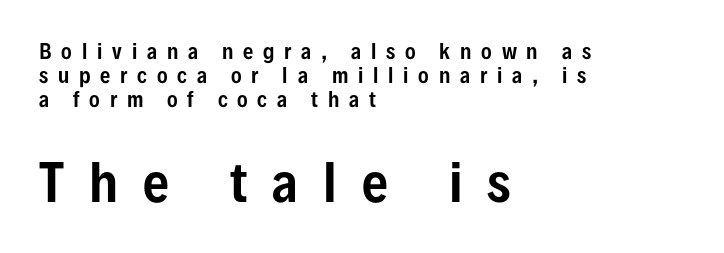
The image shows 51 px condensed sans-serif type, upright; set left-aligned, line spacing 1.19x, unusually wide letter spacing (+0.49 em), not underlined; the second (bottom) block is 2.55x larger; low stroke contrast and a medium x-height.
